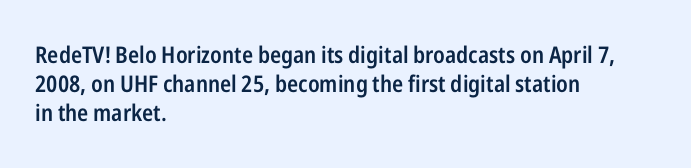
The image shows 23 px text type, upright; set left-aligned, normal line spacing (1.27x), normal letter spacing, not underlined.
